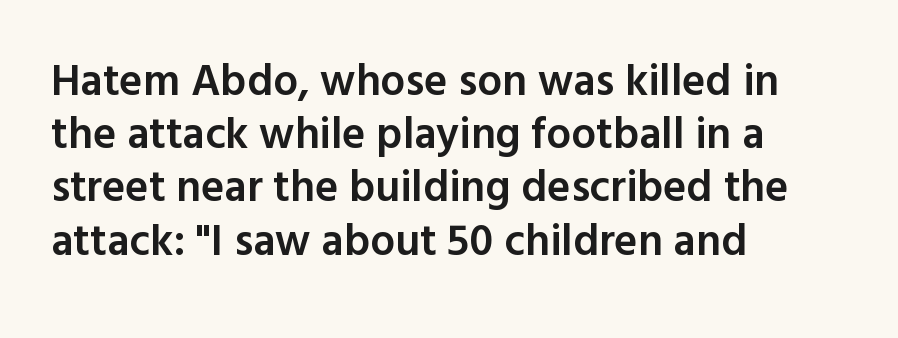
Examine the stroke ends and you'll find no serifs. In terms of letterspacing, this is plain default setting. A semibold gives these letters moderate extra thickness, short of bold. A student would call this left alignment; a typographer would say flush left, rag right. Do the characters align in a grid? No, the font is proportional. The baseline area is clear.
